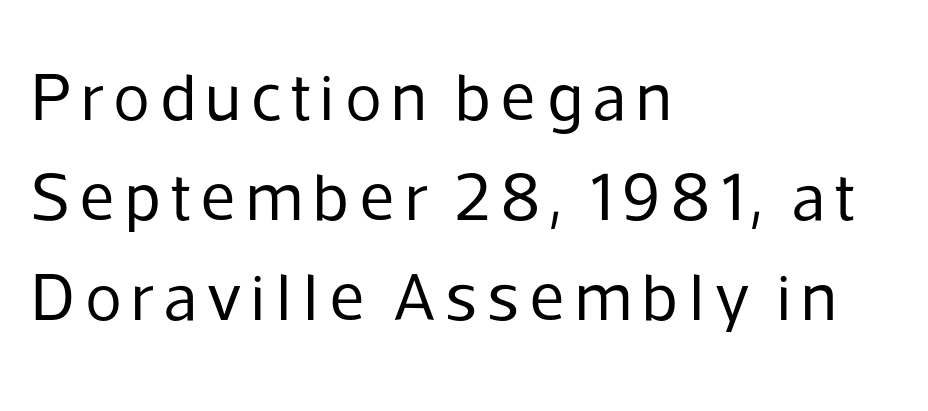
Q: Is the text bold? A: No.
Q: Is the text italic (slanted)? A: No, it is upright.
Q: Is the typeface a serif or a sans-serif typeface? A: Sans-serif.
Q: Is the text underlined? A: No.
Q: How is the paragraph aligned? A: Left-aligned.
Q: Is the spacing between lines tight, normal or loose? A: Normal.
Q: Width (condensed, normal, or wide)? A: Normal.
Q: Stroke contrast? A: Low.
Q: x-height? A: Medium.
Q: Monospaced? A: No.
